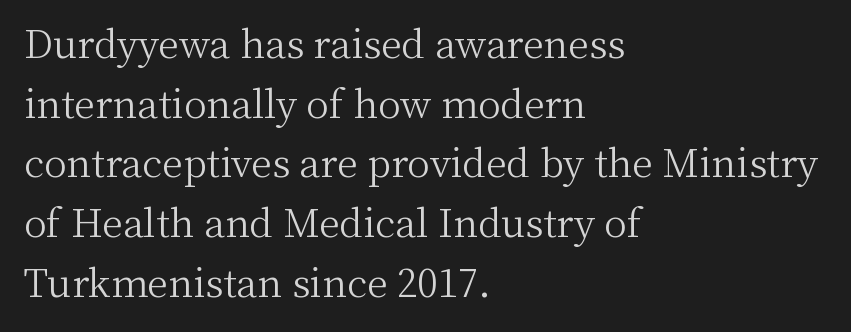
Q: Is the text bold? A: No.
Q: Is the text italic (slanted)? A: No, it is upright.
Q: Is the typeface a serif or a sans-serif typeface? A: Serif.
Q: Is the text underlined? A: No.
Q: How is the paragraph aligned? A: Left-aligned.
Q: Is the spacing between letters normal or unusually wide? A: Normal.
Q: Is the spacing between lines tight, normal or loose? A: Normal.
Q: Width (condensed, normal, or wide)? A: Normal.
Q: Stroke contrast? A: Medium.
Q: x-height? A: Medium.
Q: Monospaced? A: No.
